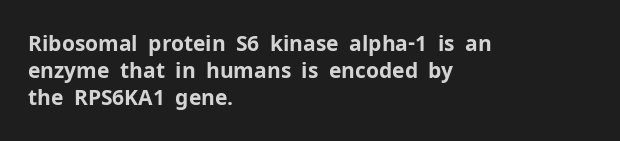
{"italic": "no", "bold": "yes", "underline": "no", "align": "left", "line_spacing": "normal", "line_spacing_ratio": 1.29, "letter_spacing": "normal", "letter_spacing_em": 0.0, "glyph_px": 21}
